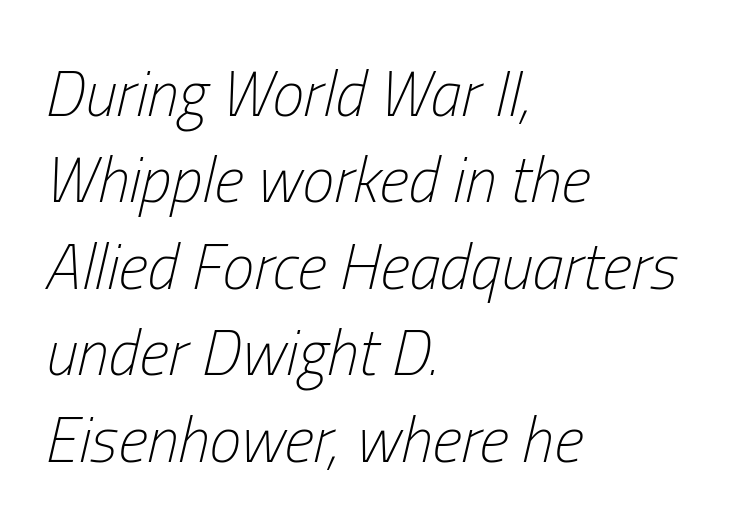
Q: Is the text bold? A: No.
Q: Is the text italic (slanted)? A: Yes, it leans right by about 13 degrees.
Q: Is the text underlined? A: No.
Q: How is the paragraph aligned? A: Left-aligned.
Q: Is the spacing between letters normal or unusually wide? A: Normal.
Q: Is the spacing between lines tight, normal or loose? A: Normal.
Q: Width (condensed, normal, or wide)? A: Condensed.
Q: Stroke contrast? A: Low.
Q: x-height? A: Medium.
Q: Monospaced? A: No.
